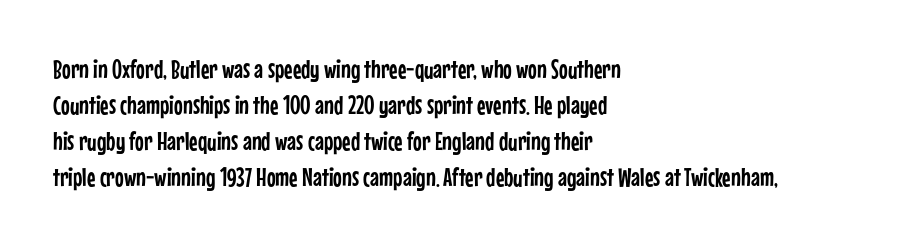
Q: Is the text italic (slanted)? A: No, it is upright.
Q: Is the text underlined? A: No.
Q: How is the paragraph aligned? A: Left-aligned.
Q: Is the spacing between letters normal or unusually wide? A: Normal.
Q: Is the spacing between lines tight, normal or loose? A: Normal.
